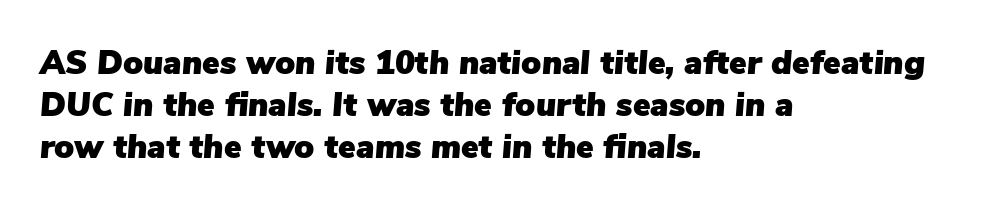
Q: Is the text italic (slanted)? A: Yes, it leans right by about 5 degrees.
Q: Is the text underlined? A: No.
Q: How is the paragraph aligned? A: Left-aligned.
Q: Is the spacing between letters normal or unusually wide? A: Normal.
Q: Is the spacing between lines tight, normal or loose? A: Normal.
Q: Width (condensed, normal, or wide)? A: Normal.
Q: Stroke contrast? A: Low.
Q: x-height? A: Medium.
Q: Monospaced? A: No.
